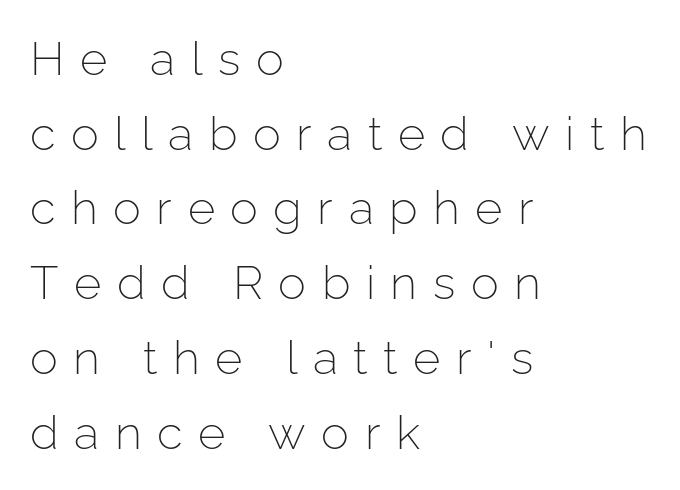
{"serif": "no", "italic": "no", "bold": "no", "weight": "light", "width": "normal", "stroke_contrast": "low", "x_height": "medium", "monospaced": "no", "underline": "no", "align": "left", "line_spacing": "normal", "line_spacing_ratio": 1.59, "letter_spacing": "wide", "letter_spacing_em": 0.33, "glyph_px": 47}
